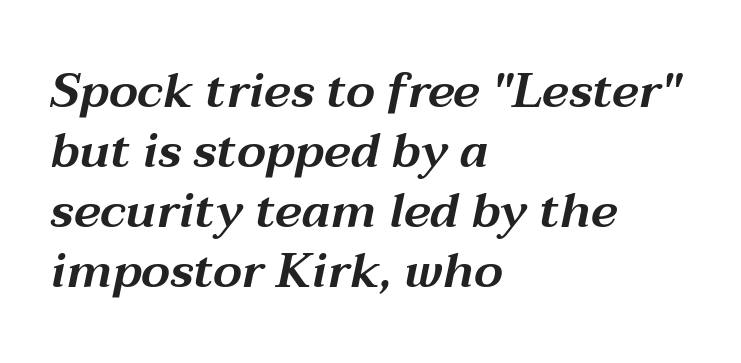
Does extra space separate the letters? No, they use regular spacing. The lines in this sample share a left origin and differ only in where they stop. Vertically, the passage feels balanced, rows spaced as you'd expect. The font's italic variant was chosen for this text. You could not count columns in this text — the font is proportionally spaced. The strip under each line holds only bare page.
